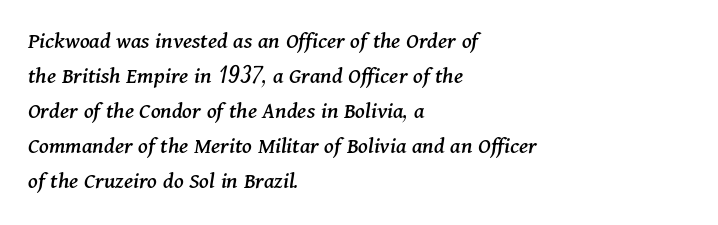
The image shows 24 px text type, italic (leaning right); set left-aligned, normal line spacing (1.46x), normal letter spacing, not underlined.
